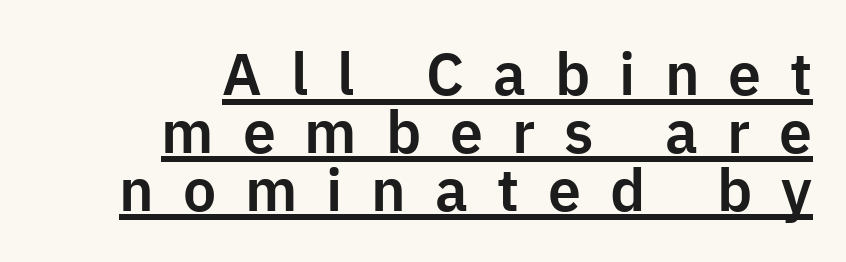
{"serif": "no", "italic": "no", "width": "normal", "stroke_contrast": "low", "x_height": "medium", "monospaced": "no", "underline": "yes", "align": "right", "line_spacing": "tight", "line_spacing_ratio": 0.98, "letter_spacing": "wide", "letter_spacing_em": 0.49, "glyph_px": 59}
